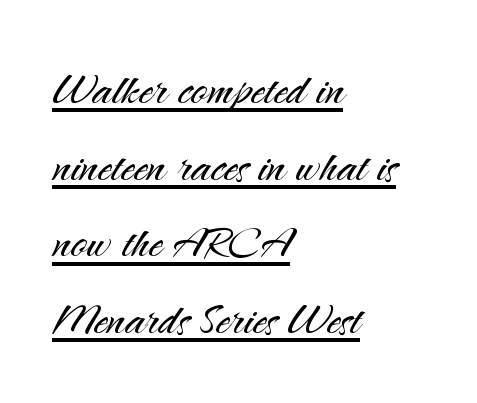
Q: Is the text bold? A: No.
Q: Is the text italic (slanted)? A: Yes.
Q: Is the typeface a serif or a sans-serif typeface? A: Sans-serif.
Q: Is the text underlined? A: Yes.
Q: How is the paragraph aligned? A: Left-aligned.
Q: Is the spacing between letters normal or unusually wide? A: Normal.
Q: Is the spacing between lines tight, normal or loose? A: Normal.
Q: Width (condensed, normal, or wide)? A: Normal.
Q: Stroke contrast? A: Medium.
Q: x-height? A: Small.
Q: Monospaced? A: No.
